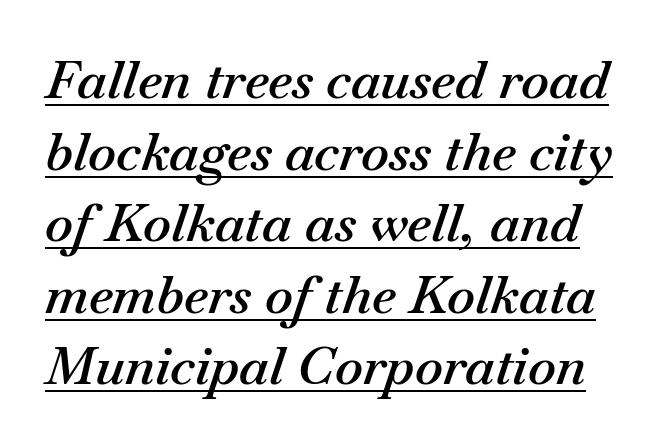
{"italic": "yes", "lean": "right", "slant_degrees": 18, "bold": "semi", "weight": "semibold", "width": "normal", "stroke_contrast": "medium", "x_height": "small", "monospaced": "no", "underline": "yes", "line_spacing": "normal", "line_spacing_ratio": 1.35, "letter_spacing": "normal", "letter_spacing_em": 0.0, "glyph_px": 53}
